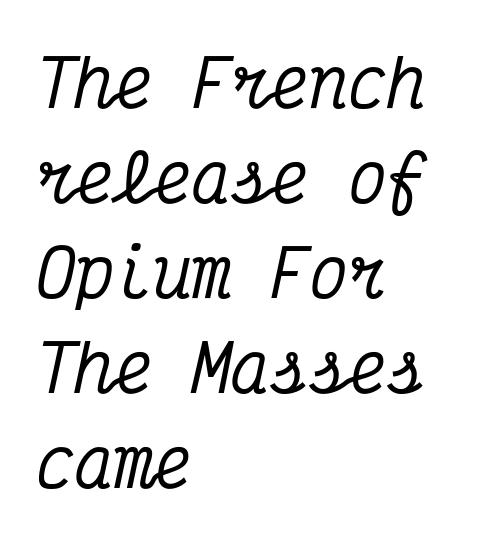
The image shows 65 px condensed serif type, italic (leaning right), monospaced; set left-aligned, normal line spacing (1.46x), normal letter spacing, not underlined; medium stroke contrast and a medium x-height.
